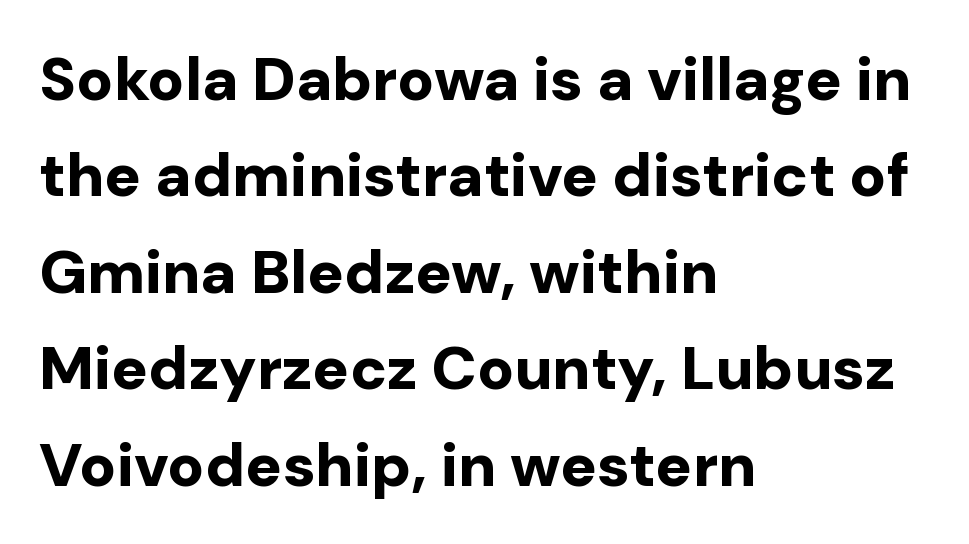
Q: Is the text bold? A: Yes.
Q: Is the text italic (slanted)? A: No, it is upright.
Q: Is the typeface a serif or a sans-serif typeface? A: Sans-serif.
Q: Is the text underlined? A: No.
Q: How is the paragraph aligned? A: Left-aligned.
Q: Is the spacing between letters normal or unusually wide? A: Normal.
Q: Is the spacing between lines tight, normal or loose? A: Normal.
Q: Width (condensed, normal, or wide)? A: Normal.
Q: Stroke contrast? A: Low.
Q: x-height? A: Medium.
Q: Monospaced? A: No.
